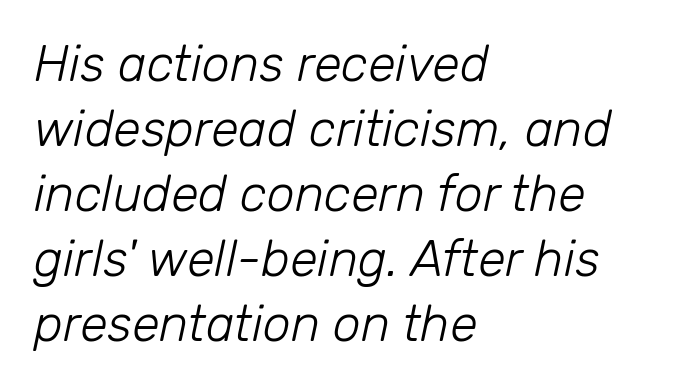
Q: Is the text bold? A: No.
Q: Is the text italic (slanted)? A: Yes, it leans right by about 12 degrees.
Q: Is the text underlined? A: No.
Q: How is the paragraph aligned? A: Left-aligned.
Q: Is the spacing between letters normal or unusually wide? A: Normal.
Q: Is the spacing between lines tight, normal or loose? A: Normal.
Q: Width (condensed, normal, or wide)? A: Normal.
Q: Stroke contrast? A: Low.
Q: x-height? A: Medium.
Q: Monospaced? A: No.
